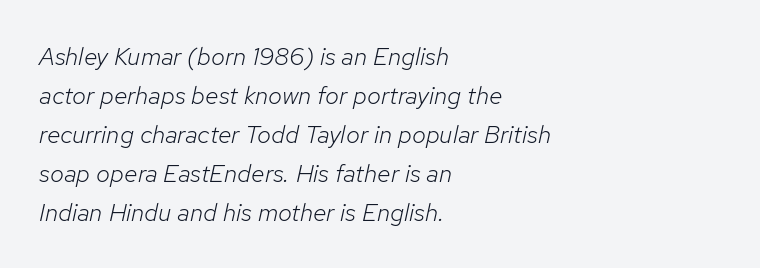
The letters look calm and open, with moderate or lighter stems. Spacing between characters is what you'd get straight out of the box. Looking at the ascenders, they clearly lean. Evenly set lines give the paragraph a standard silhouette.
